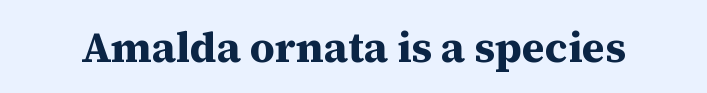
Q: Is the text bold? A: Yes.
Q: Is the text italic (slanted)? A: No, it is upright.
Q: Is the typeface a serif or a sans-serif typeface? A: Serif.
Q: Is the text underlined? A: No.
Q: Is the spacing between letters normal or unusually wide? A: Normal.
Q: Width (condensed, normal, or wide)? A: Normal.
Q: Stroke contrast? A: Medium.
Q: x-height? A: Medium.
Q: Monospaced? A: No.
